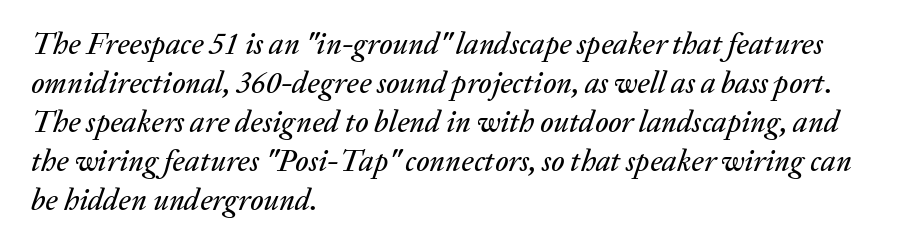
{"italic": "yes", "lean": "right", "slant_degrees": 20, "width": "normal", "stroke_contrast": "low", "x_height": "medium", "monospaced": "no", "underline": "no", "align": "left", "line_spacing": "normal", "line_spacing_ratio": 1.3, "letter_spacing": "normal", "letter_spacing_em": 0.0, "glyph_px": 30}
